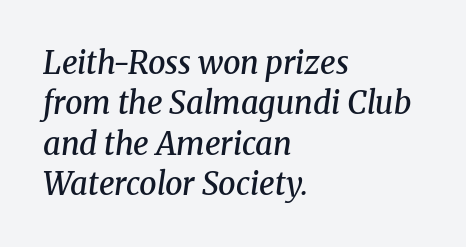
The passage shown leans; its letterforms are oblique. The lines sit at an ordinary, default distance from one another. Plain, unruled lines of type. Here the designer chose a conventional face with non-uniform glyph widths.
